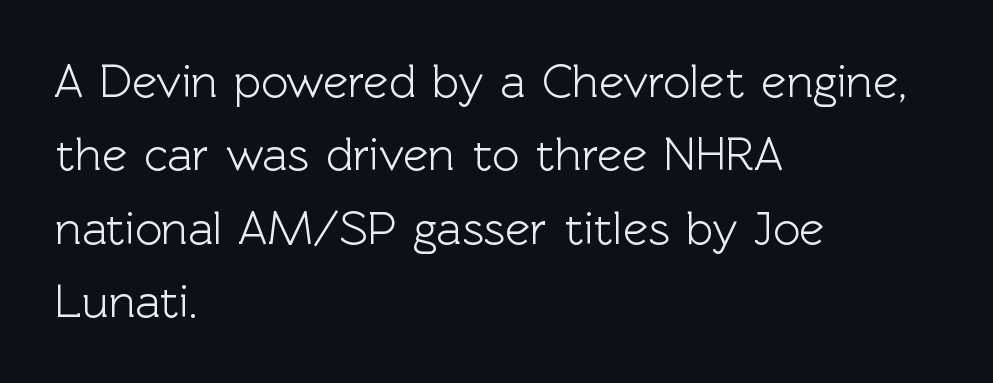
Q: Is the text italic (slanted)? A: No, it is upright.
Q: Is the typeface a serif or a sans-serif typeface? A: Sans-serif.
Q: Is the text underlined? A: No.
Q: How is the paragraph aligned? A: Left-aligned.
Q: Is the spacing between letters normal or unusually wide? A: Normal.
Q: Is the spacing between lines tight, normal or loose? A: Normal.
Q: Width (condensed, normal, or wide)? A: Normal.
Q: x-height? A: Medium.
Q: Monospaced? A: No.
